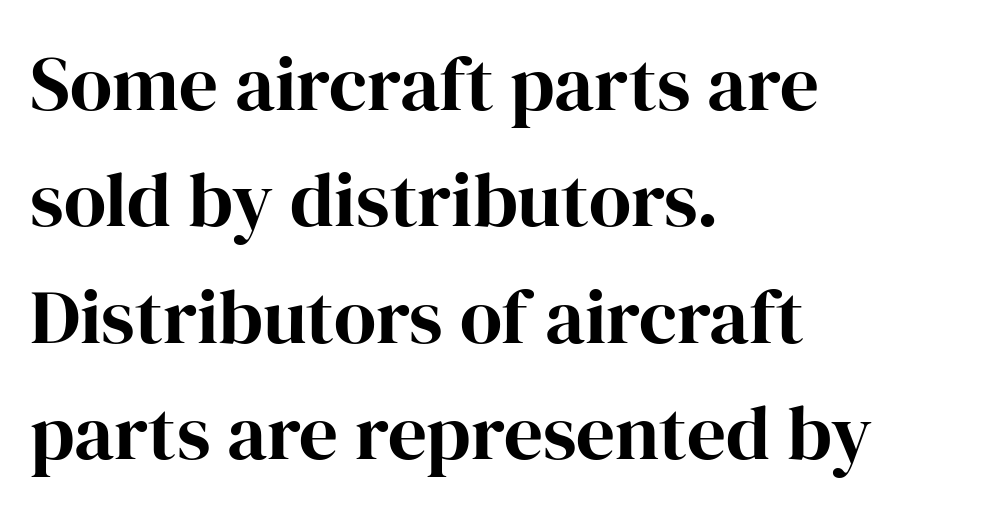
The image shows 77 px bold serif type, upright; set left-aligned, normal line spacing (1.51x), normal letter spacing, not underlined; high stroke contrast and a medium x-height.
